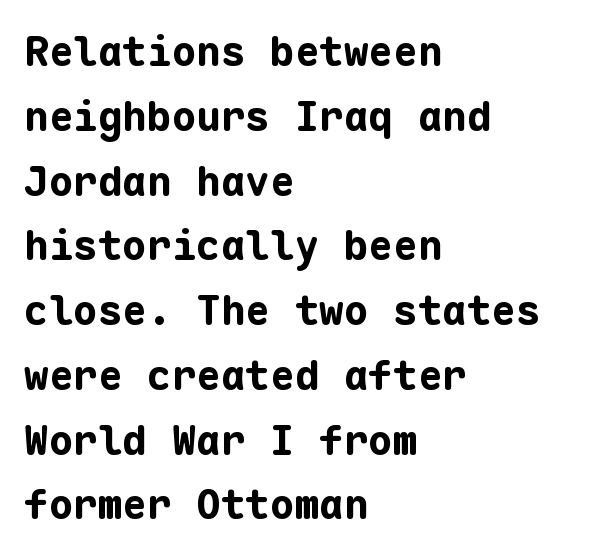
Q: Is the text bold? A: Yes.
Q: Is the text italic (slanted)? A: No, it is upright.
Q: Is the typeface a serif or a sans-serif typeface? A: Sans-serif.
Q: Is the text underlined? A: No.
Q: How is the paragraph aligned? A: Left-aligned.
Q: Is the spacing between letters normal or unusually wide? A: Normal.
Q: Is the spacing between lines tight, normal or loose? A: Normal.
Q: Width (condensed, normal, or wide)? A: Normal.
Q: Stroke contrast? A: Low.
Q: x-height? A: Medium.
Q: Monospaced? A: Yes.
